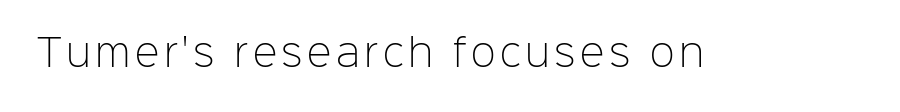
{"serif": "no", "italic": "no", "bold": "no", "weight": "light", "width": "normal", "stroke_contrast": "low", "x_height": "medium", "monospaced": "no", "underline": "no", "glyph_px": 37}
